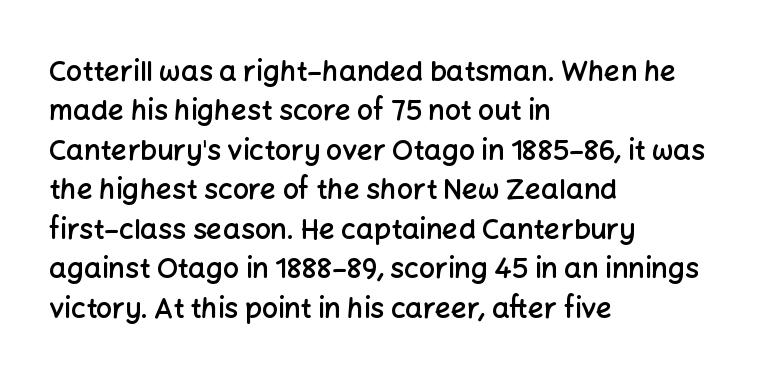
The image shows 28 px semibold sans-serif type, upright; set left-aligned, normal line spacing (1.41x), normal letter spacing, not underlined; low stroke contrast and a medium x-height.
